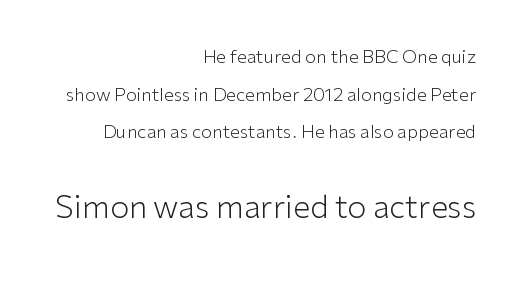
Proportional: the letters do not fall into vertical columns. A student would call this right alignment; a typographer would say flush right, rag left. Line spacing here is loose. No italicization has been applied; the sample stays upright. To sum up the face: it is a sans, with no serifs. Stems and bowls with no extra thickness — not bold.
